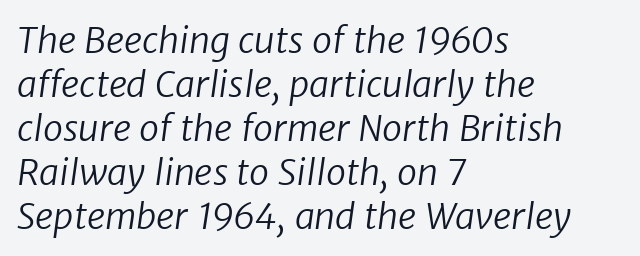
The image shows 36 px regular-weight sans-serif type; set left-aligned, line spacing 1.22x, normal letter spacing, not underlined; low stroke contrast and a medium x-height.
